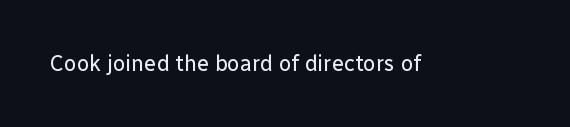
The space directly below the letters is spotless. Quick note: not italic, upright. The line texture is even and compact thanks to regular tracking. These glyphs show unthickened strokes, regular width or finer.
